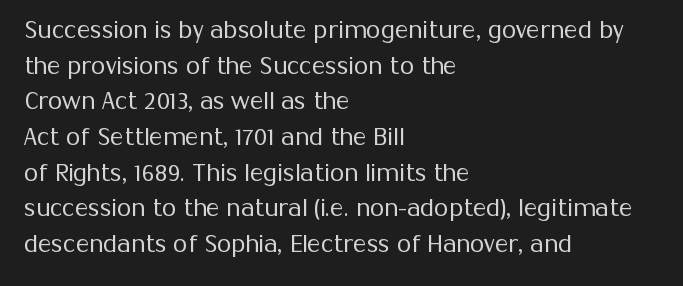
{"italic": "no", "bold": "no", "underline": "no", "align": "left", "line_spacing": "normal", "line_spacing_ratio": 1.55, "letter_spacing": "normal", "letter_spacing_em": 0.0, "glyph_px": 23}
